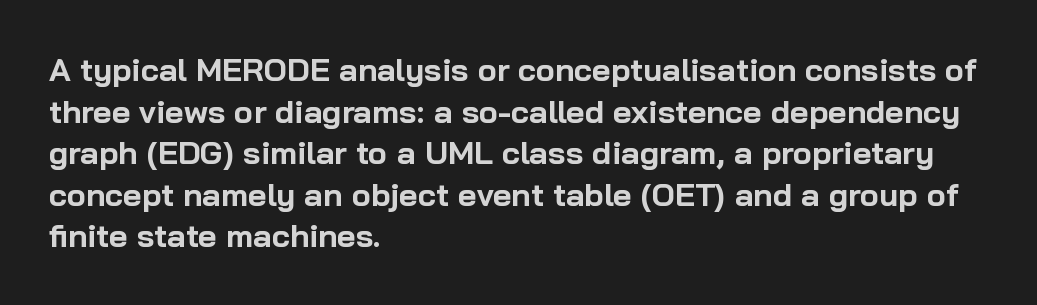
The image shows 32 px bold sans-serif type, upright; set left-aligned, normal line spacing (1.3x), normal letter spacing, not underlined; low stroke contrast and a medium x-height.
